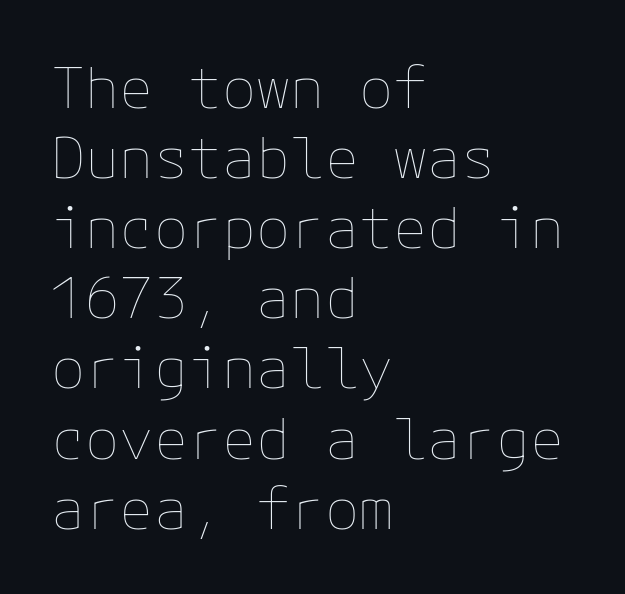
{"italic": "no", "bold": "no", "weight": "thin", "width": "normal", "stroke_contrast": "low", "x_height": "medium", "underline": "no", "align": "left", "line_spacing_ratio": 1.23, "letter_spacing": "normal", "letter_spacing_em": 0.0, "glyph_px": 57}
